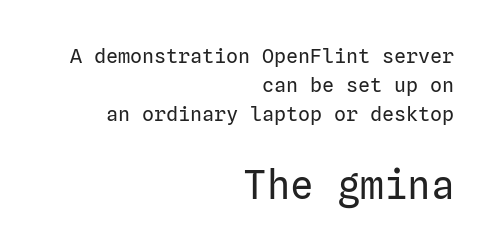
The image shows 39 px regular-weight sans-serif type, upright; set right-aligned, normal line spacing (1.45x), normal letter spacing, not underlined; the second (bottom) block is 1.95x larger; low stroke contrast and a medium x-height.
